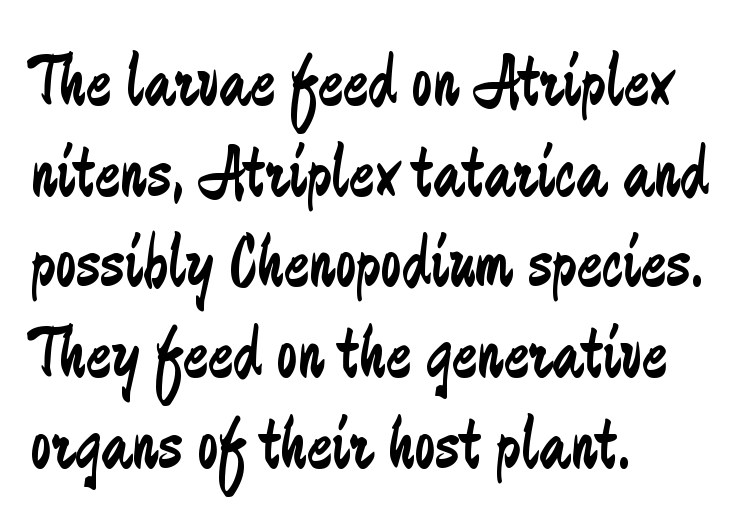
The image shows 75 px regular-weight, condensed sans-serif type; set left-aligned, line spacing 1.21x, normal letter spacing, not underlined; low stroke contrast and a small x-height.
